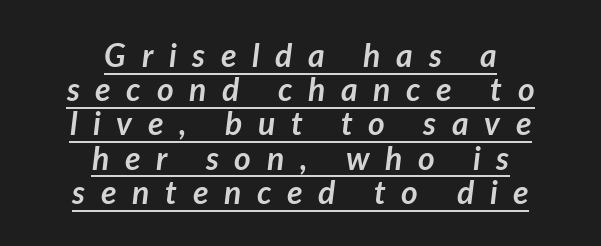
{"italic": "yes", "lean": "right", "slant_degrees": 7, "bold": "yes", "weight": "semibold", "width": "normal", "stroke_contrast": "low", "x_height": "medium", "monospaced": "no", "underline": "yes", "align": "center", "line_spacing": "tight", "line_spacing_ratio": 1.07, "letter_spacing": "wide", "letter_spacing_em": 0.49, "glyph_px": 32}
